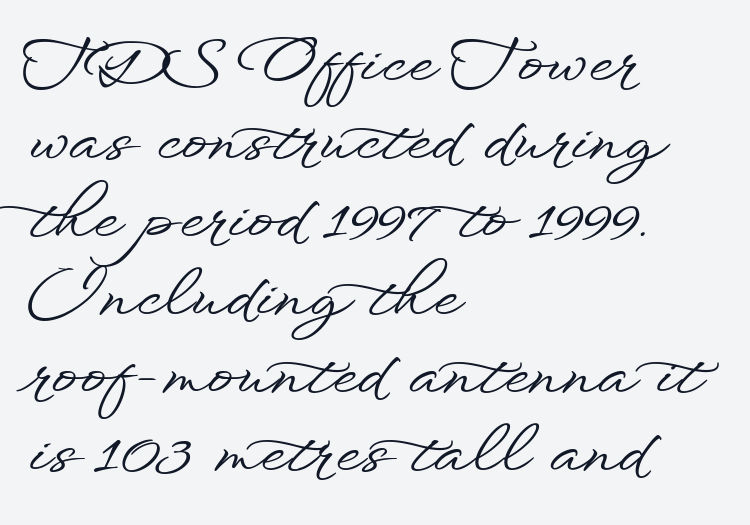
{"serif": "no", "width": "wide", "stroke_contrast": "low", "x_height": "small", "monospaced": "no", "underline": "no", "align": "left", "line_spacing_ratio": 1.22, "letter_spacing": "normal", "letter_spacing_em": 0.0, "glyph_px": 64}
